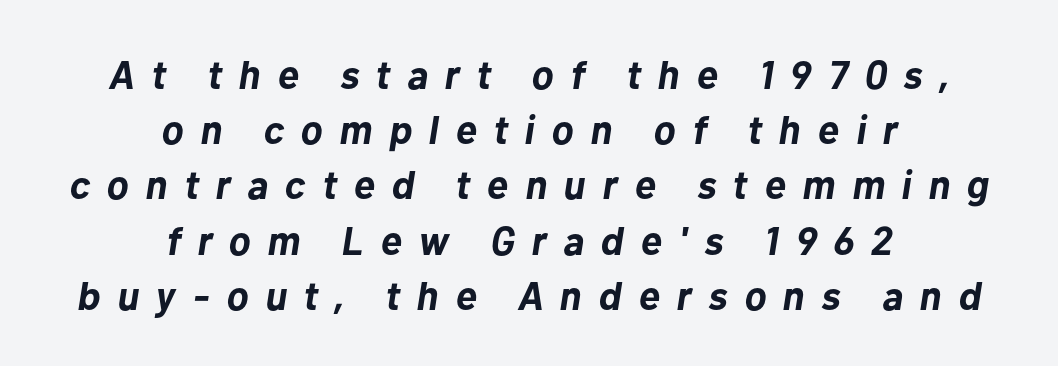
Q: Is the text bold? A: Yes.
Q: Is the text italic (slanted)? A: Yes, it leans right by about 10 degrees.
Q: Is the text underlined? A: No.
Q: How is the paragraph aligned? A: Centered.
Q: Is the spacing between letters normal or unusually wide? A: Unusually wide.
Q: Is the spacing between lines tight, normal or loose? A: Normal.
Q: Width (condensed, normal, or wide)? A: Normal.
Q: Stroke contrast? A: Low.
Q: x-height? A: Medium.
Q: Monospaced? A: No.
